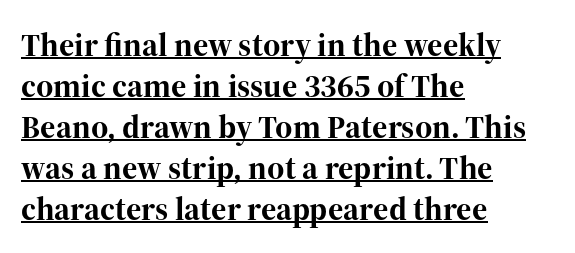
Q: Is the text bold? A: Yes.
Q: Is the text italic (slanted)? A: No, it is upright.
Q: Is the typeface a serif or a sans-serif typeface? A: Serif.
Q: Is the text underlined? A: Yes.
Q: How is the paragraph aligned? A: Left-aligned.
Q: Is the spacing between letters normal or unusually wide? A: Normal.
Q: Width (condensed, normal, or wide)? A: Normal.
Q: Stroke contrast? A: High.
Q: x-height? A: Medium.
Q: Monospaced? A: No.
